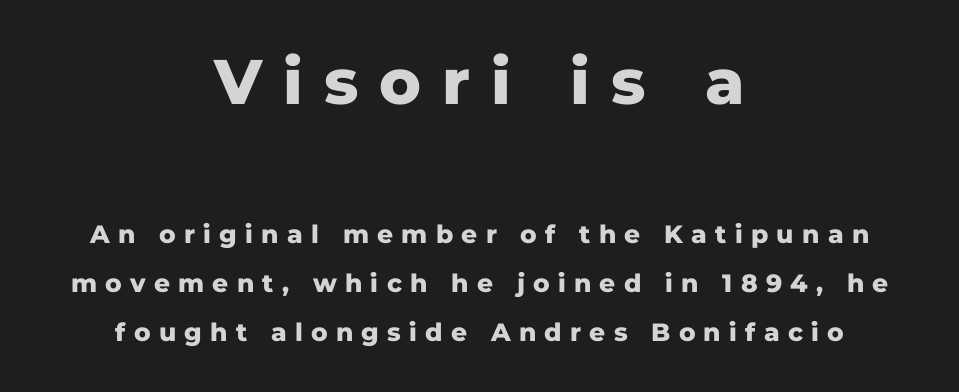
The image shows 63 px heavy sans-serif type, upright; set centered, loose line spacing (1.97x), unusually wide letter spacing (+0.33 em), not underlined; the first (top) block is 2.52x larger; low stroke contrast and a medium x-height.
